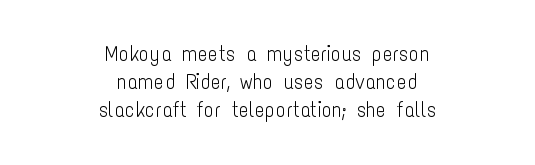
{"italic": "no", "bold": "no", "underline": "no", "align": "center", "line_spacing": "normal", "line_spacing_ratio": 1.34, "letter_spacing": "normal", "letter_spacing_em": 0.0, "glyph_px": 21}
